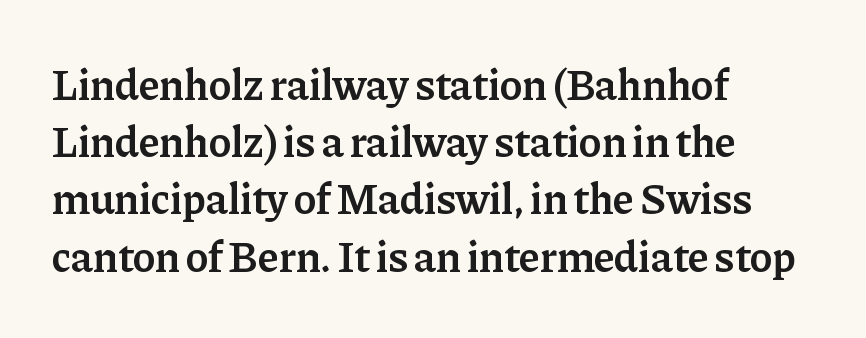
{"serif": "yes", "italic": "no", "bold": "semi", "weight": "semibold", "width": "normal", "stroke_contrast": "low", "x_height": "medium", "monospaced": "no", "underline": "no", "align": "left", "line_spacing": "normal", "line_spacing_ratio": 1.33, "letter_spacing": "normal", "letter_spacing_em": 0.0, "glyph_px": 43}
